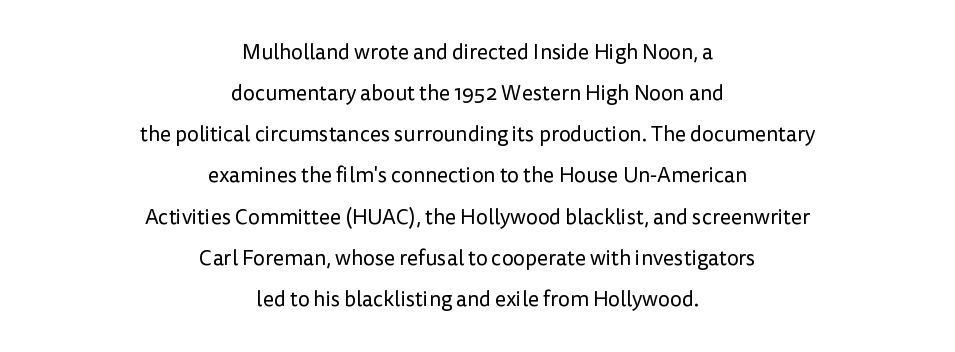
{"italic": "no", "bold": "no", "underline": "no", "align": "center", "line_spacing": "loose", "line_spacing_ratio": 1.96, "letter_spacing": "normal", "letter_spacing_em": 0.0, "glyph_px": 21}
